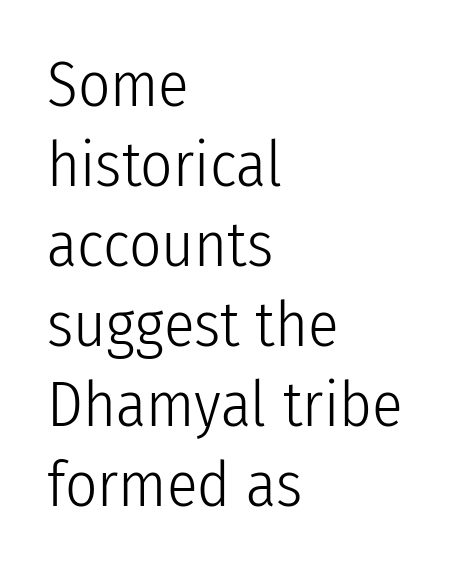
The image shows 63 px light, condensed sans-serif type, upright; set left-aligned, normal line spacing (1.27x), normal letter spacing, not underlined; low stroke contrast and a medium x-height.
